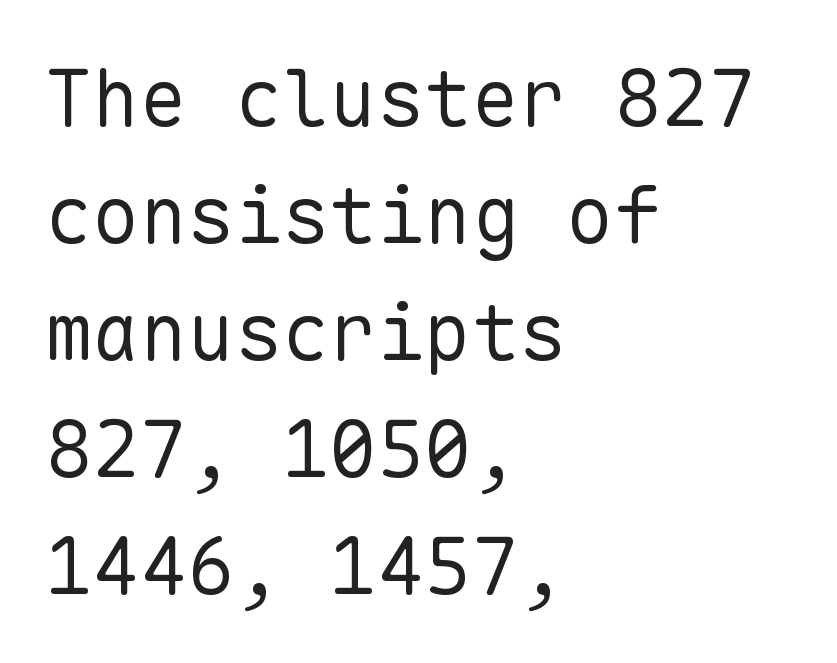
{"serif": "no", "italic": "no", "bold": "no", "weight": "regular", "width": "normal", "stroke_contrast": "low", "x_height": "medium", "monospaced": "yes", "underline": "no", "align": "left", "line_spacing": "normal", "line_spacing_ratio": 1.48, "letter_spacing": "normal", "letter_spacing_em": 0.0, "glyph_px": 79}
